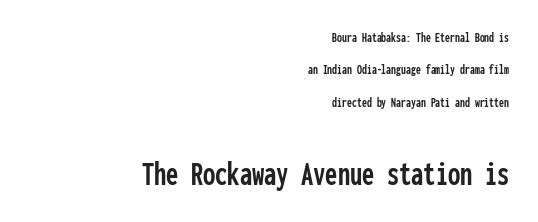
Q: Is the text italic (slanted)? A: No, it is upright.
Q: Is the typeface a serif or a sans-serif typeface? A: Sans-serif.
Q: Is the text underlined? A: No.
Q: How is the paragraph aligned? A: Right-aligned.
Q: Is the spacing between letters normal or unusually wide? A: Normal.
Q: Is the spacing between lines tight, normal or loose? A: Loose.
Q: Which block of text is set in a larger size, the first (top) or the second (bottom)? A: The second (bottom) one.
Q: Width (condensed, normal, or wide)? A: Condensed.
Q: Stroke contrast? A: Low.
Q: x-height? A: Medium.
Q: Monospaced? A: Yes.
